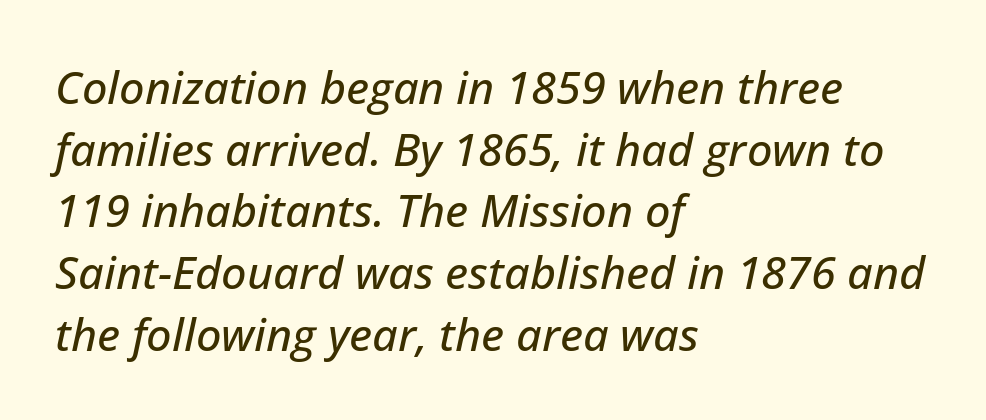
{"italic": "yes", "lean": "right", "slant_degrees": 12, "width": "normal", "stroke_contrast": "low", "x_height": "medium", "monospaced": "no", "underline": "no", "align": "left", "line_spacing": "normal", "line_spacing_ratio": 1.37, "letter_spacing": "normal", "letter_spacing_em": 0.0, "glyph_px": 45}
